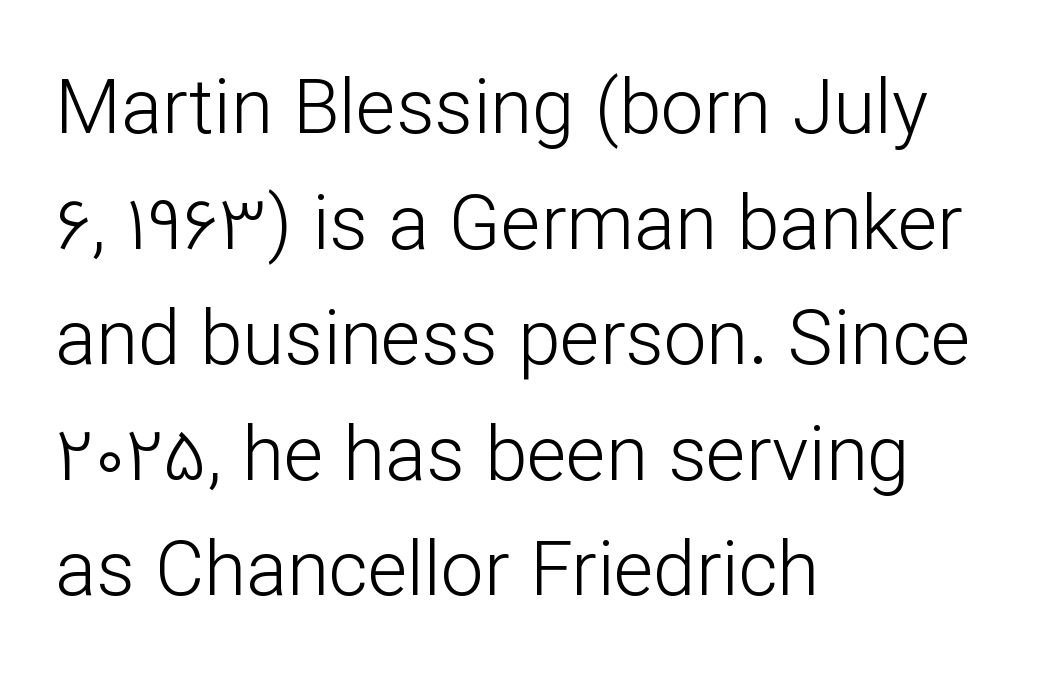
{"serif": "no", "italic": "no", "bold": "no", "weight": "light", "width": "normal", "stroke_contrast": "low", "x_height": "medium", "monospaced": "no", "underline": "no", "align": "left", "line_spacing": "normal", "line_spacing_ratio": 1.52, "letter_spacing": "normal", "letter_spacing_em": 0.0, "glyph_px": 76}
